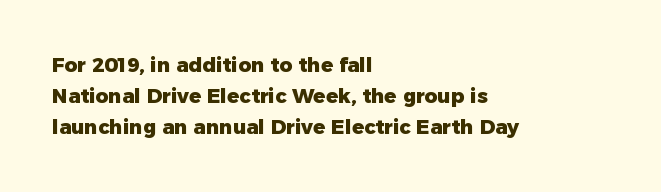
The image shows 20 px bold type, upright; set left-aligned, normal line spacing (1.55x), normal letter spacing, not underlined.
